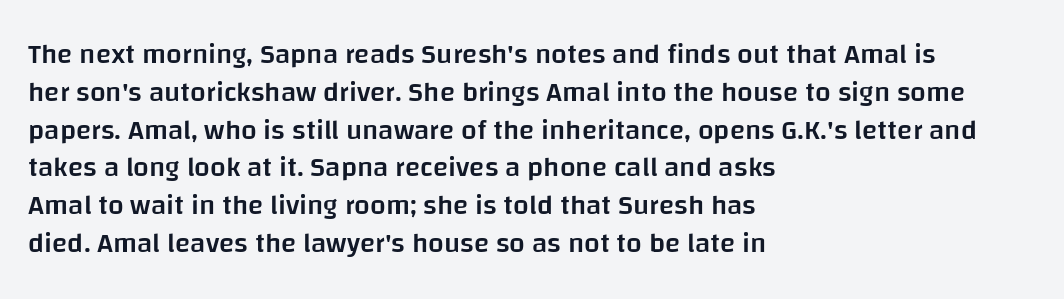
Q: Is the text bold? A: Semi-bold.
Q: Is the text italic (slanted)? A: No, it is upright.
Q: Is the typeface a serif or a sans-serif typeface? A: Sans-serif.
Q: Is the text underlined? A: No.
Q: How is the paragraph aligned? A: Left-aligned.
Q: Is the spacing between letters normal or unusually wide? A: Normal.
Q: Is the spacing between lines tight, normal or loose? A: Normal.
Q: Width (condensed, normal, or wide)? A: Normal.
Q: Stroke contrast? A: Low.
Q: x-height? A: Large.
Q: Monospaced? A: No.
